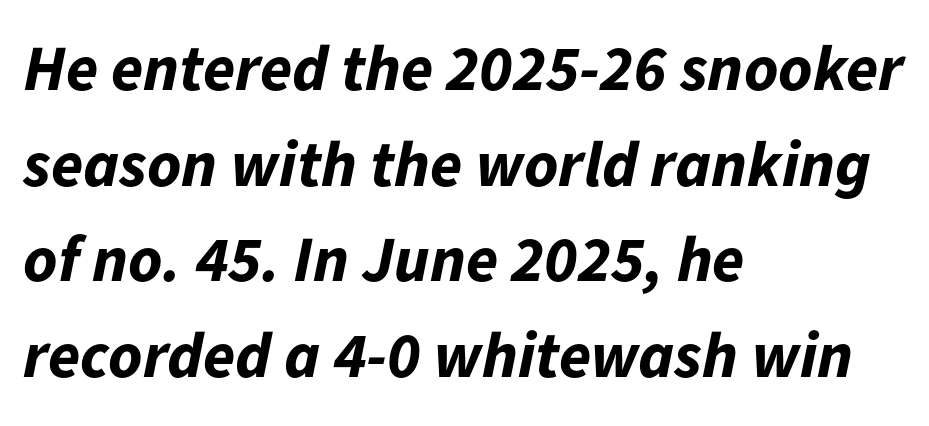
The face used here is rendered with its standard letterfit. Looks like regular typesetting: each glyph gets only the width it needs. The face used here has the dense, thick strokes of a bold. The lettering tilts uniformly, giving the passage an italic look. The lines in this sample share a left origin and differ only in where they stop.
